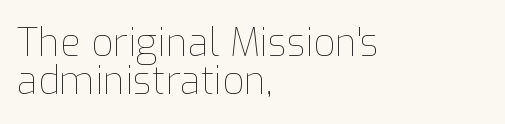
The letters stand straight up with perfectly vertical stems. Reading down the block, your eye returns to a fixed left position each line. A typesetter would call this proportional, since set widths differ per character. The characters are drawn with everyday or finer stroke widths. Decoration check: the copy has no underline.
